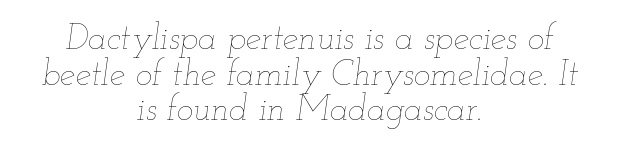
The passage shown stacks its lines with hardly any gap. Italic: yes, the glyphs are oblique. The face used here is rendered with its standard letterfit. A student would call this center alignment; a typographer would say set centered.
